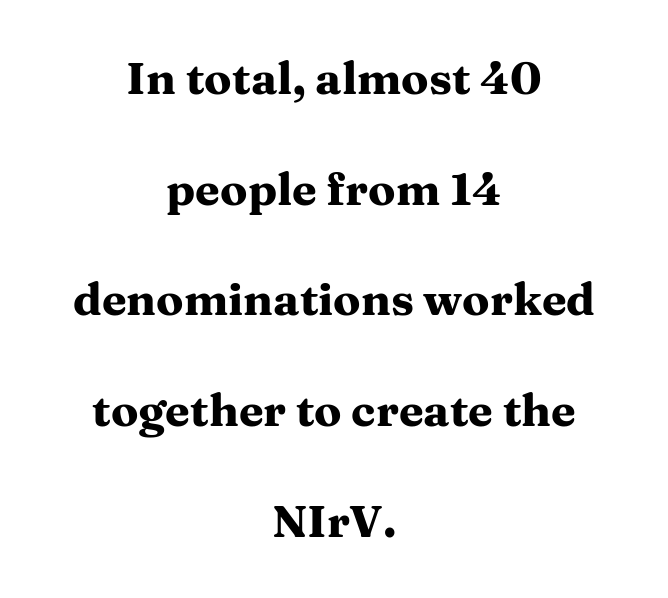
Pretty heavy lettering here — definitely bold. The gaps between neighbouring characters are ordinary and unremarkable. A typesetter would mark this as roman, not italic. Does the leading feel generous? Absolutely, it's lavish. The glyphs are unaccompanied by any horizontal stroke below them.
